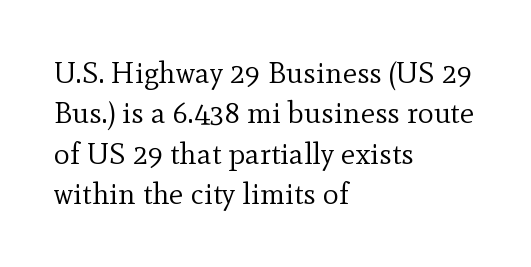
{"serif": "yes", "italic": "no", "bold": "no", "weight": "regular", "width": "normal", "x_height": "small", "monospaced": "no", "underline": "no", "align": "left", "line_spacing": "normal", "line_spacing_ratio": 1.35, "letter_spacing": "normal", "letter_spacing_em": 0.0, "glyph_px": 30}
